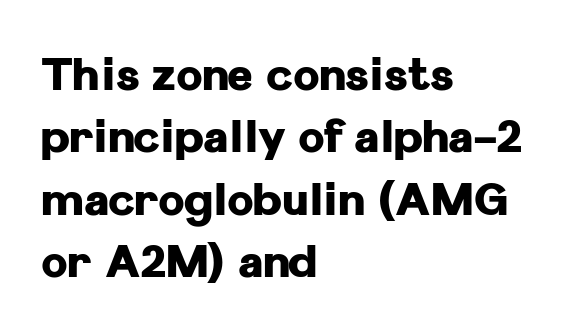
Any mark beneath the type? The region is blank. The passage shown is typed in a proportional face where columns would drift. This sample uses plain, unmodified letter spacing. Evenly set lines give the paragraph a standard silhouette.
